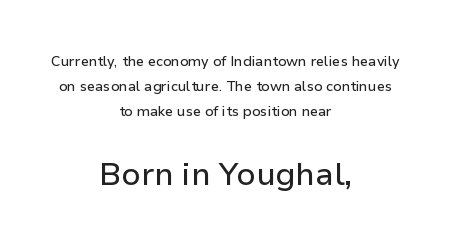
{"serif": "no", "italic": "no", "width": "normal", "stroke_contrast": "low", "x_height": "medium", "monospaced": "no", "underline": "no", "align": "center", "line_spacing_ratio": 1.79, "letter_spacing": "normal", "letter_spacing_em": 0.0, "larger_block": "second", "size_ratio": 2.29, "glyph_px": 32}
